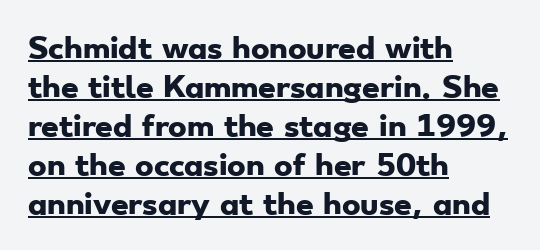
{"serif": "no", "bold": "yes", "weight": "heavy", "width": "wide", "stroke_contrast": "low", "x_height": "small", "monospaced": "no", "underline": "yes", "align": "left", "line_spacing": "normal", "line_spacing_ratio": 1.39, "letter_spacing": "normal", "letter_spacing_em": 0.0, "glyph_px": 28}
